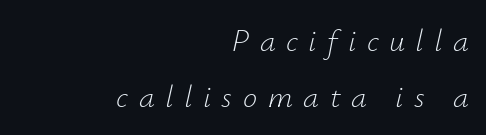
Q: Is the text bold? A: No.
Q: Is the text italic (slanted)? A: Yes, it leans right by about 12 degrees.
Q: Is the text underlined? A: No.
Q: How is the paragraph aligned? A: Right-aligned.
Q: Is the spacing between letters normal or unusually wide? A: Unusually wide.
Q: Width (condensed, normal, or wide)? A: Normal.
Q: Stroke contrast? A: Low.
Q: x-height? A: Small.
Q: Monospaced? A: No.
